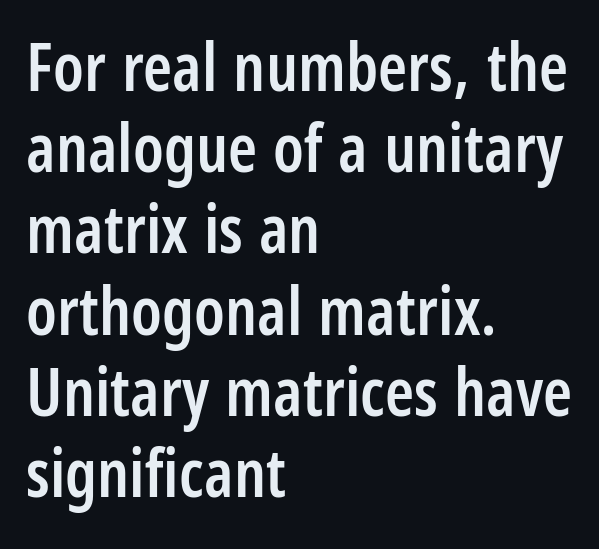
No extra tracking has been applied to these lines. Anything drawn beneath the words? Only blank space. Visually the block forms a straight wall on the left and a jagged coastline on the right. If you drew a line through each stem, it would be perfectly vertical.
